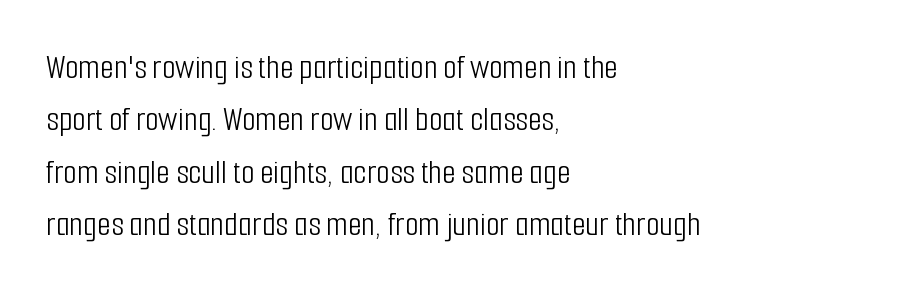
Q: Is the text bold? A: No.
Q: Is the text italic (slanted)? A: No, it is upright.
Q: Is the typeface a serif or a sans-serif typeface? A: Sans-serif.
Q: Is the text underlined? A: No.
Q: How is the paragraph aligned? A: Left-aligned.
Q: Is the spacing between letters normal or unusually wide? A: Normal.
Q: Is the spacing between lines tight, normal or loose? A: Normal.
Q: Width (condensed, normal, or wide)? A: Condensed.
Q: Stroke contrast? A: Low.
Q: x-height? A: Medium.
Q: Monospaced? A: No.
